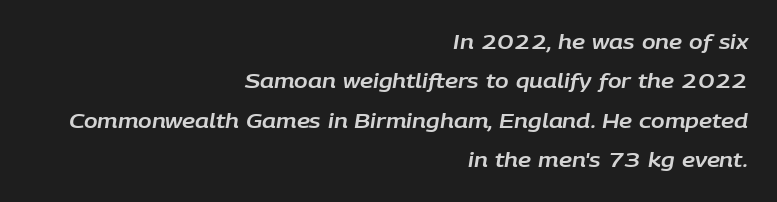
Q: Is the text italic (slanted)? A: Yes, it leans right by about 9 degrees.
Q: Is the text underlined? A: No.
Q: How is the paragraph aligned? A: Right-aligned.
Q: Is the spacing between letters normal or unusually wide? A: Normal.
Q: Is the spacing between lines tight, normal or loose? A: Loose.
